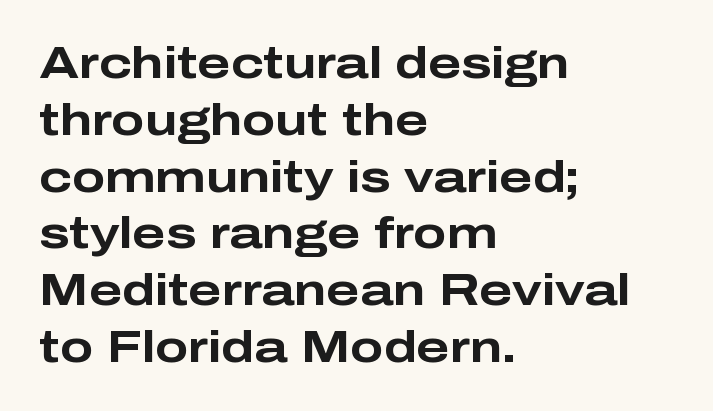
The image shows 44 px bold, wide sans-serif type, upright; set left-aligned, normal line spacing (1.29x), normal letter spacing, not underlined; low stroke contrast and a medium x-height.
